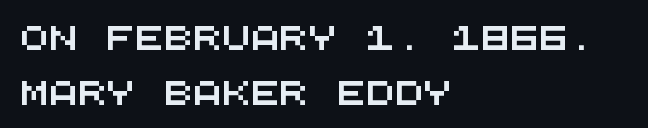
The image shows 24 px text type; set left-aligned, loose line spacing (2.3x), normal letter spacing, not underlined.
